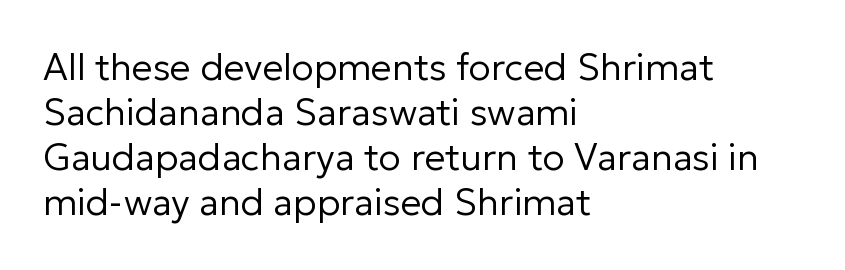
{"serif": "no", "italic": "no", "bold": "no", "weight": "regular", "width": "normal", "stroke_contrast": "low", "x_height": "medium", "monospaced": "no", "underline": "no", "align": "left", "line_spacing_ratio": 1.22, "letter_spacing": "normal", "letter_spacing_em": 0.0, "glyph_px": 37}
